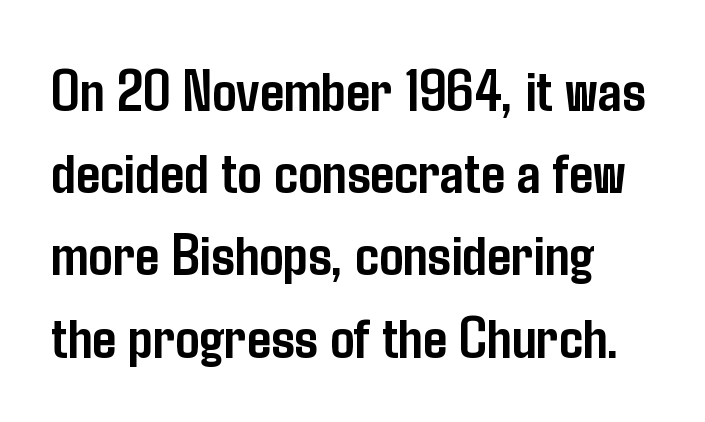
{"serif": "no", "italic": "no", "bold": "yes", "weight": "semibold", "width": "condensed", "stroke_contrast": "low", "x_height": "medium", "monospaced": "no", "underline": "no", "line_spacing": "normal", "line_spacing_ratio": 1.37, "letter_spacing": "normal", "letter_spacing_em": 0.0, "glyph_px": 60}
